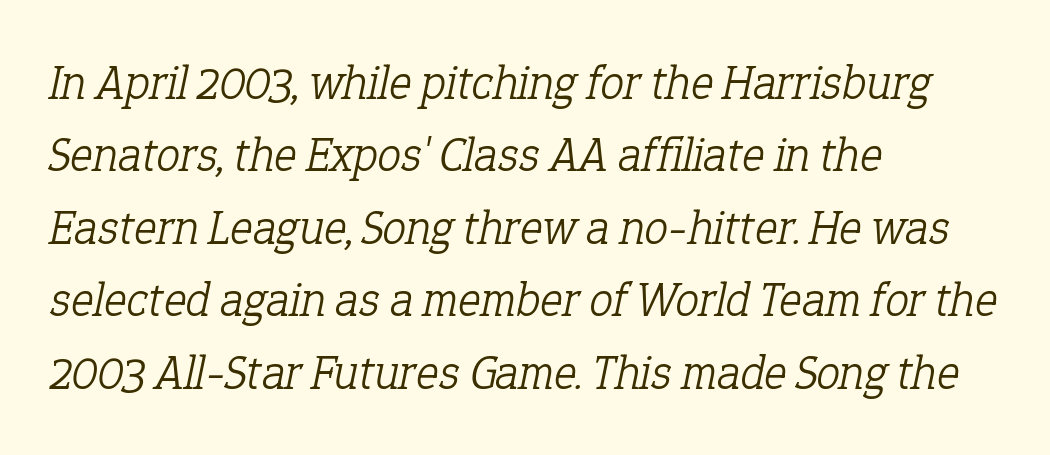
{"serif": "yes", "italic": "yes", "lean": "right", "slant_degrees": 12, "bold": "no", "weight": "light", "width": "normal", "stroke_contrast": "low", "x_height": "medium", "monospaced": "no", "underline": "no", "align": "left", "line_spacing": "normal", "line_spacing_ratio": 1.51, "letter_spacing": "normal", "letter_spacing_em": 0.0, "glyph_px": 48}
